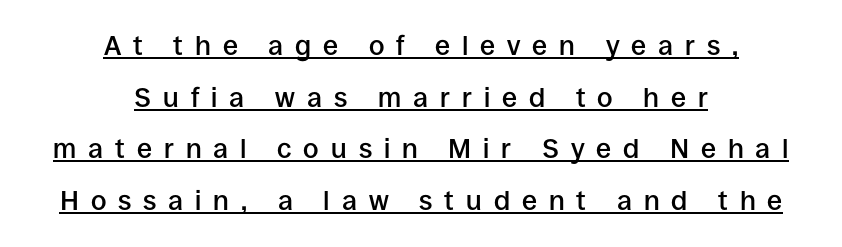
{"italic": "no", "bold": "semi", "underline": "yes", "align": "center", "line_spacing": "loose", "line_spacing_ratio": 1.91, "letter_spacing": "wide", "letter_spacing_em": 0.44, "glyph_px": 27}
